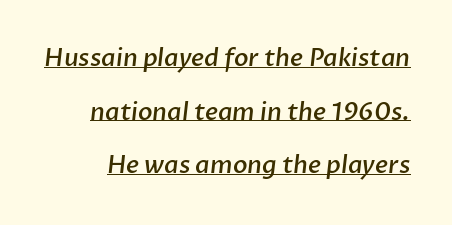
Notice how a bar underscores the lettering throughout. You could call the tracking neutral — neither tight nor loose. On the weight axis this lands at semibold, roughly 600. Rows of type keep a wide berth in the vertical direction.
